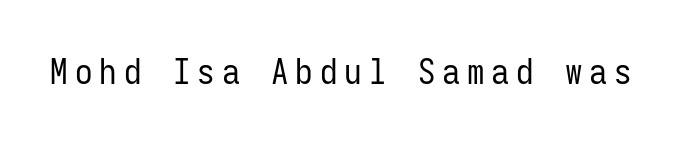
Honestly, there is no underline to notice here at all. It's the straight-up-and-down kind of type. The letters march in equal steps, a hallmark of fixed-pitch type. This rendering employs a face without finishing strokes, i.e., a sans-serif. The horizontal fit of the characters is loose and conspicuously gappy.
